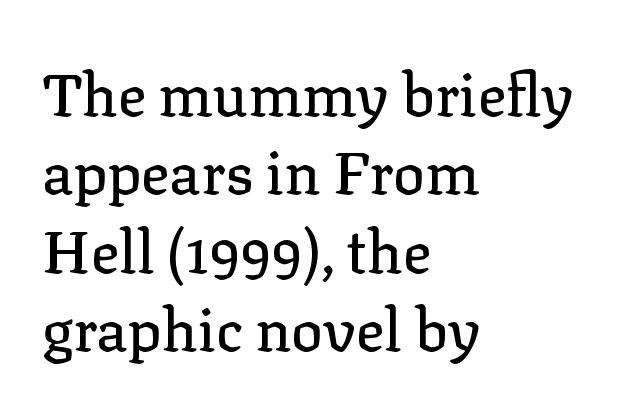
{"serif": "yes", "italic": "no", "width": "normal", "stroke_contrast": "low", "x_height": "medium", "monospaced": "no", "underline": "no", "align": "left", "line_spacing": "normal", "line_spacing_ratio": 1.33, "letter_spacing": "normal", "letter_spacing_em": 0.0, "glyph_px": 59}
